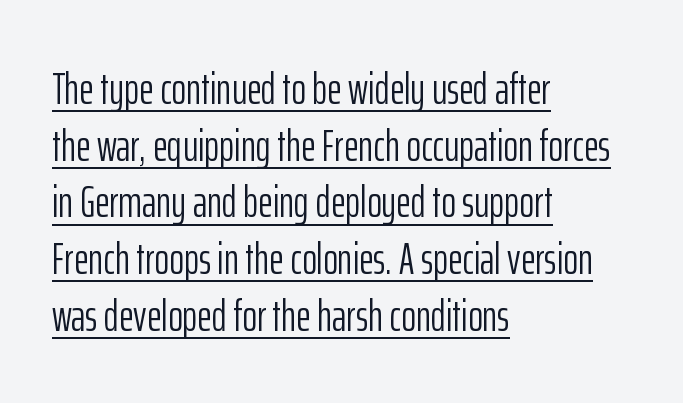
{"serif": "no", "italic": "no", "bold": "no", "weight": "light", "width": "condensed", "stroke_contrast": "low", "x_height": "medium", "monospaced": "no", "underline": "yes", "align": "left", "line_spacing": "normal", "line_spacing_ratio": 1.26, "letter_spacing": "normal", "letter_spacing_em": 0.0, "glyph_px": 45}
